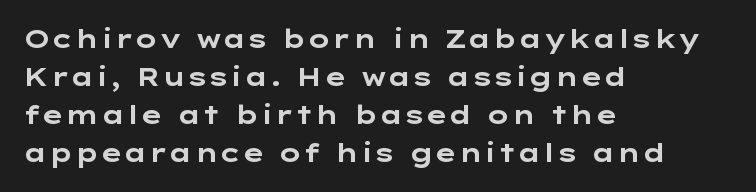
Q: Is the text bold? A: Yes.
Q: Is the text italic (slanted)? A: No, it is upright.
Q: Is the text underlined? A: No.
Q: How is the paragraph aligned? A: Left-aligned.
Q: Is the spacing between letters normal or unusually wide? A: Normal.
Q: Is the spacing between lines tight, normal or loose? A: Normal.
